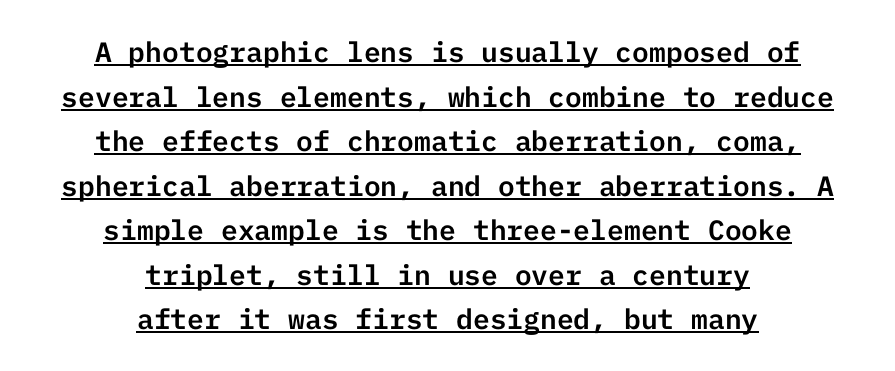
{"serif": "no", "italic": "no", "width": "normal", "stroke_contrast": "low", "x_height": "medium", "underline": "yes", "align": "center", "line_spacing": "normal", "line_spacing_ratio": 1.59, "letter_spacing": "normal", "letter_spacing_em": 0.0, "glyph_px": 28}
